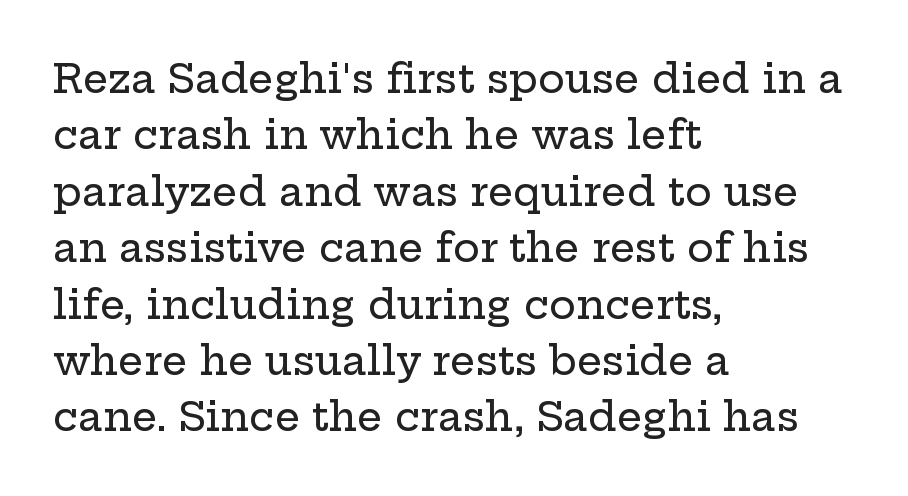
Vertical strokes here are truly vertical. A typesetter would call this proportional, since set widths differ per character. Observe the ordinary spacing: letters are neighbours, not strangers. Successive baselines arrive at the customary interval.
